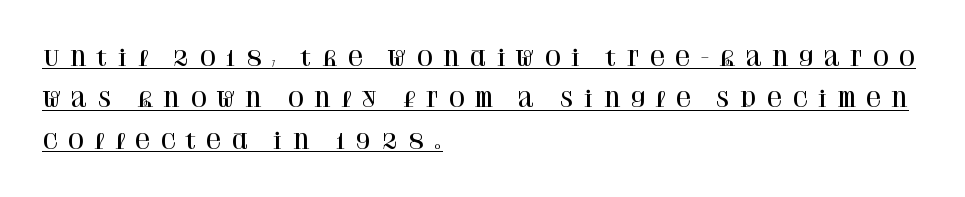
The image shows 21 px text type, upright; set left-aligned, loose line spacing (1.97x), unusually wide letter spacing (+0.42 em), underlined.
